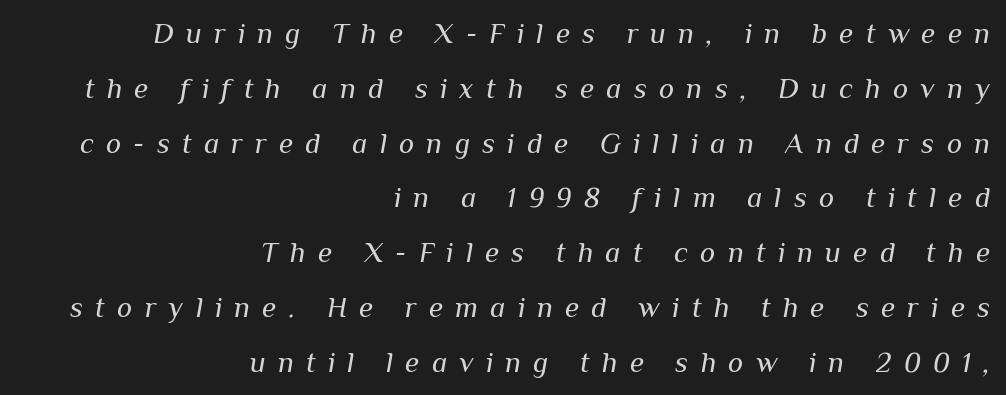
All the whitespace from short lines collects on the left. Decoration check: the copy has no underline. The letters advance in unequal steps, a hallmark of proportional type. Words appear elongated and porous because spacing is wide. The face looks like a standard text weight, possibly lighter.
